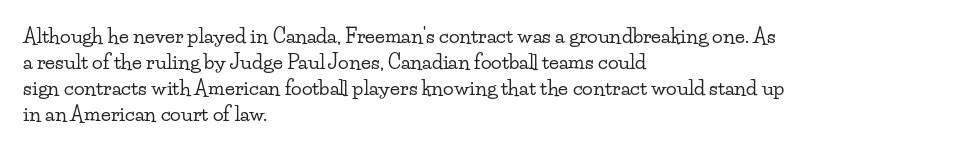
The image shows 20 px text type, upright; set left-aligned, normal line spacing (1.3x), normal letter spacing, not underlined.
